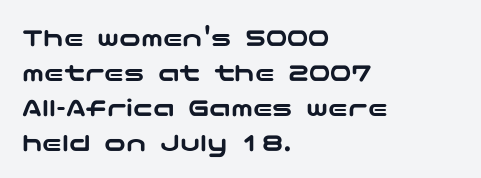
In CSS terms this would be text-align: left. Does the lettering tilt? It doesn't — this is upright. The strip under each line holds only bare page. Each word holds together tightly as a unit, with standard inter-letter gaps. These lines sit exactly where default settings would place them.
